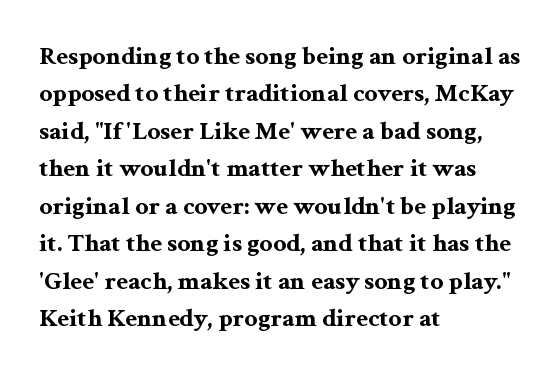
{"italic": "no", "bold": "yes", "underline": "no", "align": "left", "line_spacing": "normal", "line_spacing_ratio": 1.44, "letter_spacing": "normal", "letter_spacing_em": 0.0, "glyph_px": 26}
